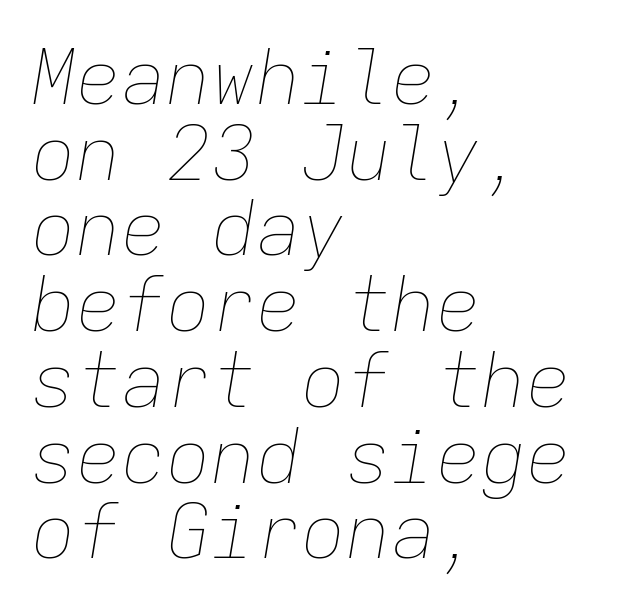
Q: Is the text bold? A: No.
Q: Is the text italic (slanted)? A: Yes, it leans right by about 9 degrees.
Q: Is the text underlined? A: No.
Q: How is the paragraph aligned? A: Left-aligned.
Q: Is the spacing between letters normal or unusually wide? A: Normal.
Q: Is the spacing between lines tight, normal or loose? A: Tight.
Q: Width (condensed, normal, or wide)? A: Normal.
Q: Stroke contrast? A: Low.
Q: x-height? A: Medium.
Q: Monospaced? A: Yes.
